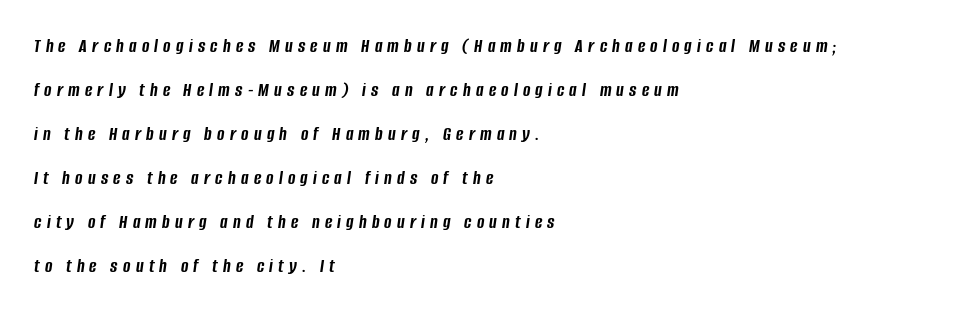
{"italic": "yes", "lean": "right", "slant_degrees": 8, "bold": "yes", "underline": "no", "align": "left", "line_spacing": "loose", "line_spacing_ratio": 2.2, "letter_spacing": "wide", "letter_spacing_em": 0.26, "glyph_px": 20}
